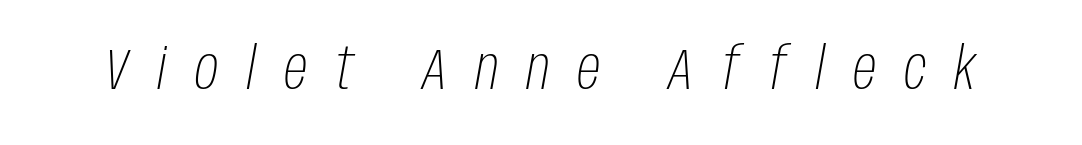
The image shows 58 px light, condensed type, italic (leaning right); set unusually wide letter spacing (+0.49 em), not underlined; low stroke contrast and a large x-height.
